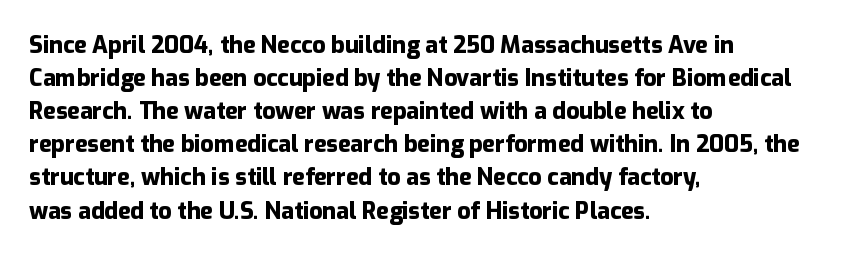
This sample keeps an unexceptional amount of space between lines. Strokes here are thick enough to call this a true bold. A student would call this left alignment; a typographer would say flush left, rag right. You can tell it's not italic because the verticals are truly vertical.
